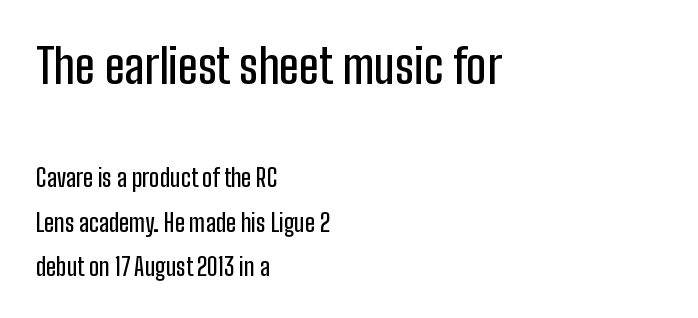
Q: Is the text italic (slanted)? A: No, it is upright.
Q: Is the typeface a serif or a sans-serif typeface? A: Sans-serif.
Q: Is the text underlined? A: No.
Q: How is the paragraph aligned? A: Left-aligned.
Q: Is the spacing between letters normal or unusually wide? A: Normal.
Q: Which block of text is set in a larger size, the first (top) or the second (bottom)? A: The first (top) one.
Q: Width (condensed, normal, or wide)? A: Condensed.
Q: Stroke contrast? A: Low.
Q: x-height? A: Medium.
Q: Monospaced? A: No.
